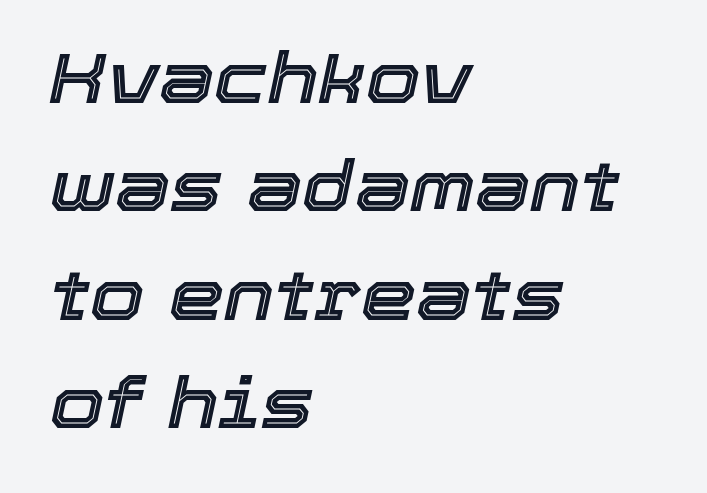
Q: Is the text italic (slanted)? A: Yes, it leans right by about 12 degrees.
Q: Is the text underlined? A: No.
Q: How is the paragraph aligned? A: Left-aligned.
Q: Is the spacing between letters normal or unusually wide? A: Normal.
Q: Is the spacing between lines tight, normal or loose? A: Normal.
Q: Width (condensed, normal, or wide)? A: Normal.
Q: x-height? A: Medium.
Q: Monospaced? A: No.
